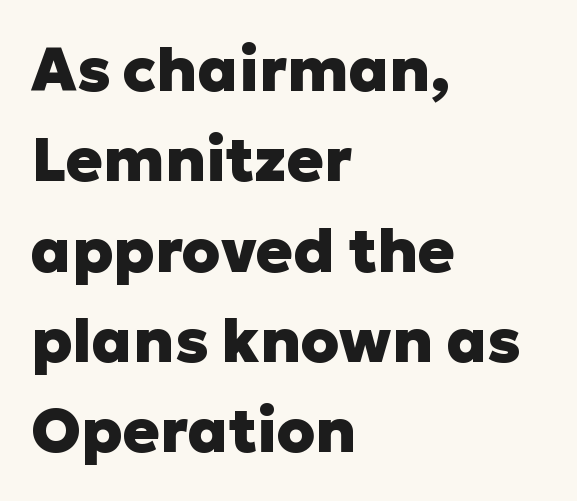
Q: Is the text bold? A: Yes.
Q: Is the text italic (slanted)? A: No, it is upright.
Q: Is the typeface a serif or a sans-serif typeface? A: Sans-serif.
Q: Is the text underlined? A: No.
Q: How is the paragraph aligned? A: Left-aligned.
Q: Is the spacing between letters normal or unusually wide? A: Normal.
Q: Is the spacing between lines tight, normal or loose? A: Normal.
Q: Width (condensed, normal, or wide)? A: Normal.
Q: Stroke contrast? A: Low.
Q: x-height? A: Medium.
Q: Monospaced? A: No.
